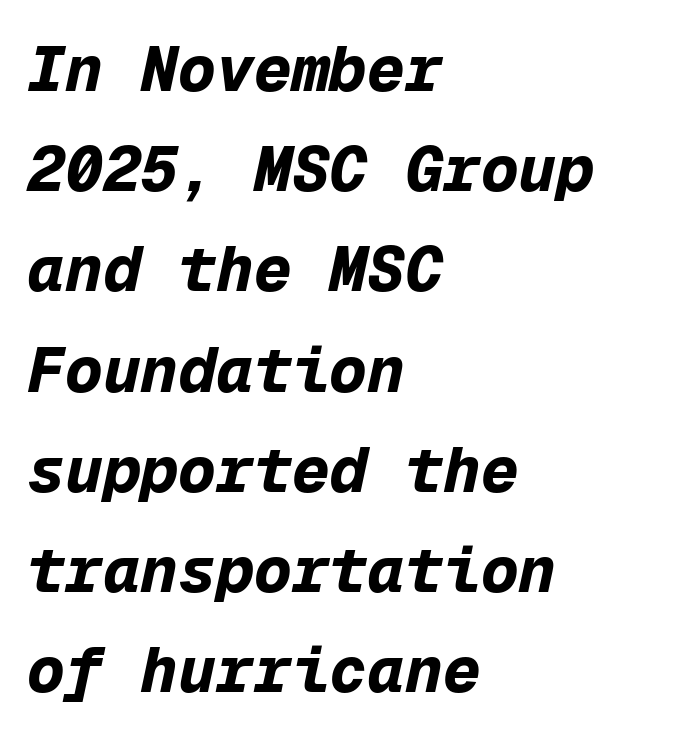
{"italic": "yes", "lean": "right", "slant_degrees": 12, "bold": "yes", "weight": "bold", "width": "normal", "stroke_contrast": "low", "x_height": "medium", "monospaced": "yes", "underline": "no", "align": "left", "line_spacing": "normal", "line_spacing_ratio": 1.59, "letter_spacing": "normal", "letter_spacing_em": 0.0, "glyph_px": 63}
